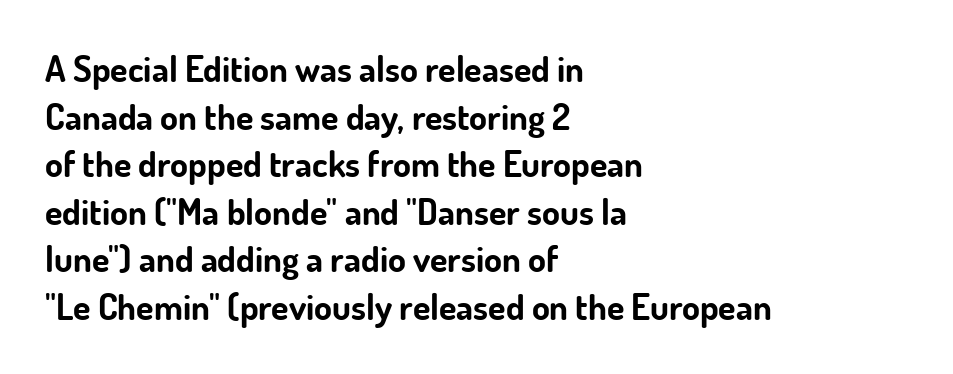
Q: Is the text bold? A: Yes.
Q: Is the text italic (slanted)? A: No, it is upright.
Q: Is the typeface a serif or a sans-serif typeface? A: Sans-serif.
Q: Is the text underlined? A: No.
Q: How is the paragraph aligned? A: Left-aligned.
Q: Is the spacing between letters normal or unusually wide? A: Normal.
Q: Is the spacing between lines tight, normal or loose? A: Normal.
Q: Width (condensed, normal, or wide)? A: Normal.
Q: Stroke contrast? A: Low.
Q: x-height? A: Small.
Q: Monospaced? A: No.
